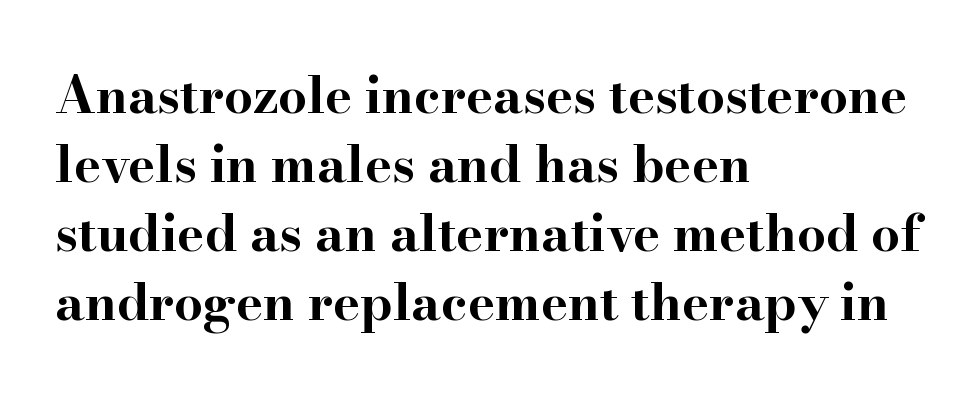
Its strokes are broad and dark, the hallmark of bold type. Decoration check: the copy has no underline. Spacing verdict: proportional, widths tailored to each character. Each line starts at the same left margin while the right side varies.
